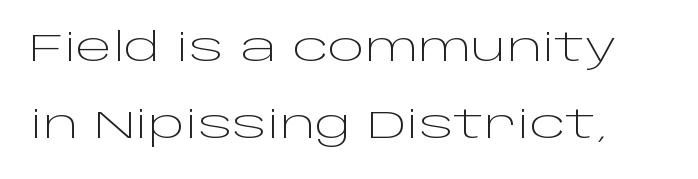
Q: Is the text bold? A: No.
Q: Is the text italic (slanted)? A: No, it is upright.
Q: Is the typeface a serif or a sans-serif typeface? A: Sans-serif.
Q: Is the text underlined? A: No.
Q: Is the spacing between letters normal or unusually wide? A: Normal.
Q: Is the spacing between lines tight, normal or loose? A: Loose.
Q: Width (condensed, normal, or wide)? A: Wide.
Q: Stroke contrast? A: Low.
Q: x-height? A: Large.
Q: Monospaced? A: No.
